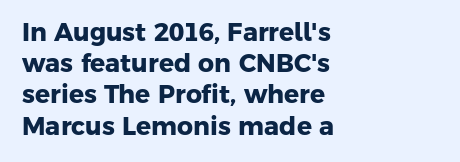
Q: Is the text bold? A: Yes.
Q: Is the text underlined? A: No.
Q: How is the paragraph aligned? A: Left-aligned.
Q: Is the spacing between letters normal or unusually wide? A: Normal.
Q: Is the spacing between lines tight, normal or loose? A: Normal.
